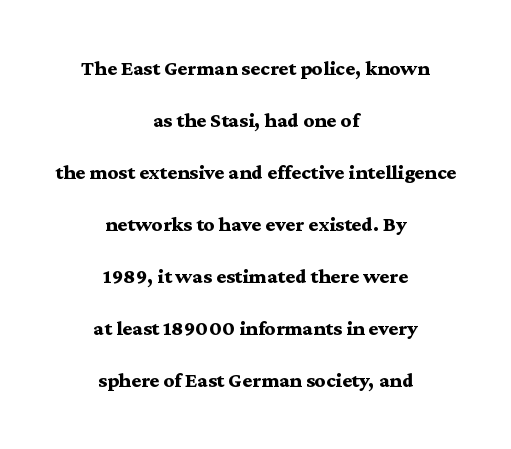
The image shows 21 px bold type, upright; set centered, loose line spacing (2.48x), normal letter spacing, not underlined.
